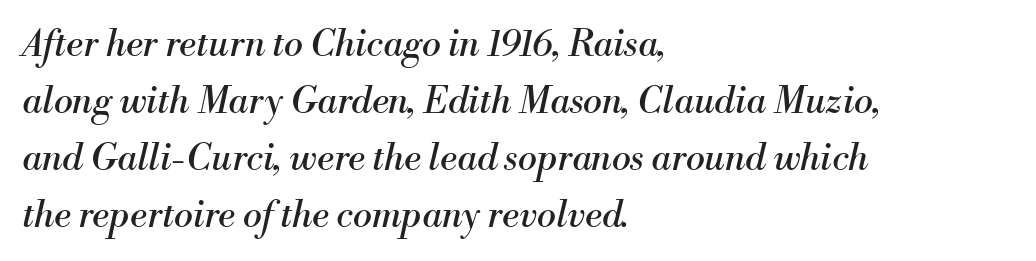
Q: Is the text bold? A: No.
Q: Is the text italic (slanted)? A: Yes, it leans right by about 13 degrees.
Q: Is the typeface a serif or a sans-serif typeface? A: Serif.
Q: Is the text underlined? A: No.
Q: How is the paragraph aligned? A: Left-aligned.
Q: Is the spacing between letters normal or unusually wide? A: Normal.
Q: Is the spacing between lines tight, normal or loose? A: Normal.
Q: Width (condensed, normal, or wide)? A: Normal.
Q: Stroke contrast? A: Medium.
Q: x-height? A: Small.
Q: Monospaced? A: No.
